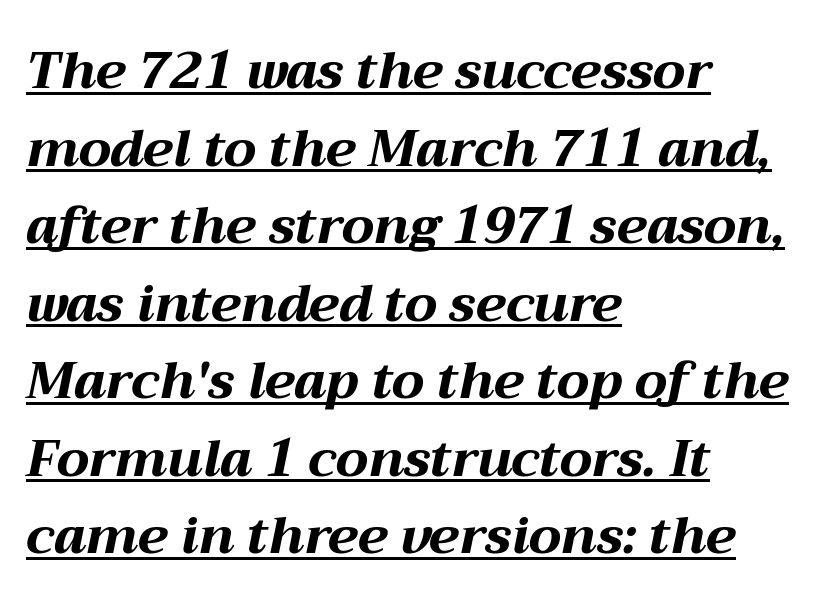
Each letter keeps its own natural width here, so spacing adapts to shape. As a designer I'd log this as weight 700, bold. Words appear dense and cohesive because spacing is normal. Does a line run under the words? Yes, clearly. The block of text has a typical density, with ordinary space between rows. In terms of posture, this sample is oblique.
